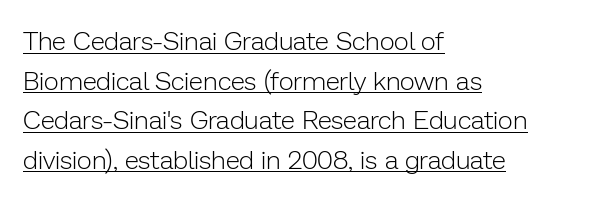
The image shows 26 px text type, upright; set left-aligned, normal line spacing (1.52x), normal letter spacing, underlined.
